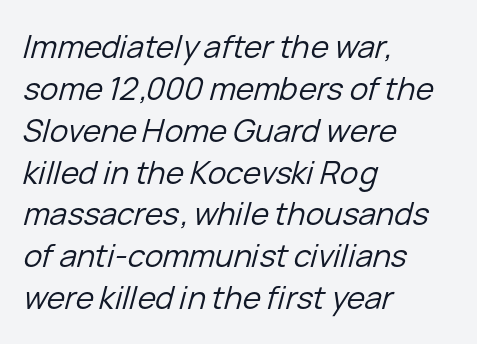
Layout note: lines flush left. Nothing unusual about the tracking: characters are spaced as the font intends. The letterforms sit at book weight or below. Nobody drew a line under any word here. You can tell it's italic because the verticals aren't actually vertical.
